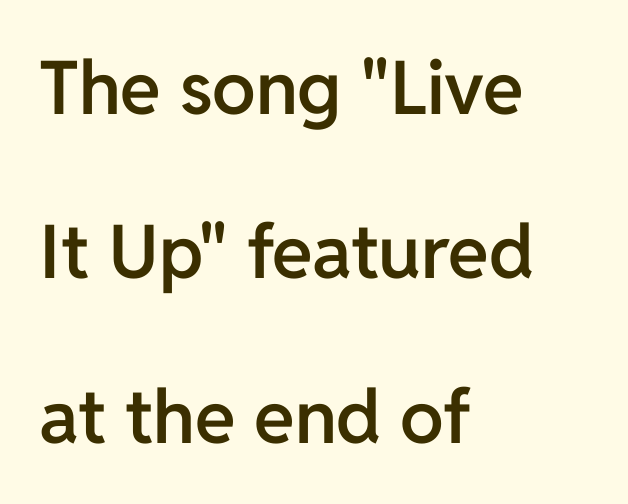
Weight check: semibold — heavier than regular, not quite bold. Regarding leading, the lines here are spaced well apart. Letters rest on an invisible, unmarked baseline. Rendered with straight, roman letterforms. The letters sit at their default tracking, neither squeezed nor spread. Short and long lines alike share a common starting point at left.
